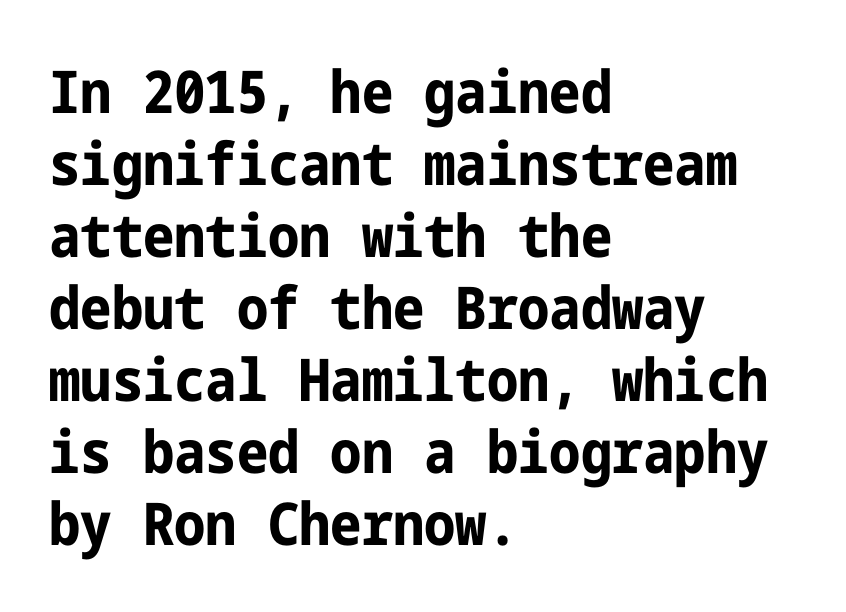
Q: Is the text bold? A: Yes.
Q: Is the text italic (slanted)? A: No, it is upright.
Q: Is the typeface a serif or a sans-serif typeface? A: Sans-serif.
Q: Is the text underlined? A: No.
Q: How is the paragraph aligned? A: Left-aligned.
Q: Is the spacing between letters normal or unusually wide? A: Normal.
Q: Width (condensed, normal, or wide)? A: Condensed.
Q: Stroke contrast? A: Low.
Q: x-height? A: Medium.
